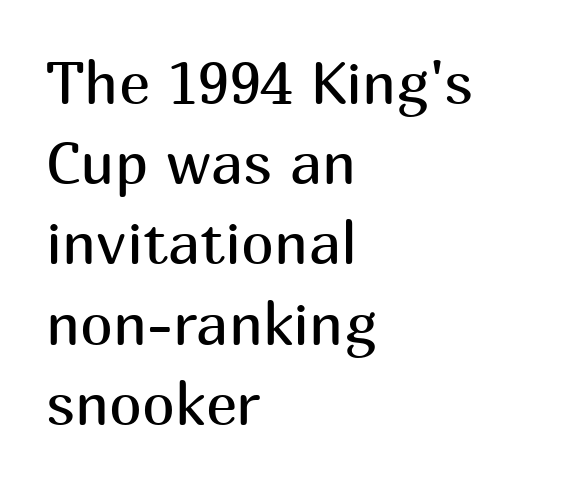
The image shows 59 px regular-weight sans-serif type, upright; set left-aligned, normal line spacing (1.36x), normal letter spacing, not underlined; medium stroke contrast and a medium x-height.
